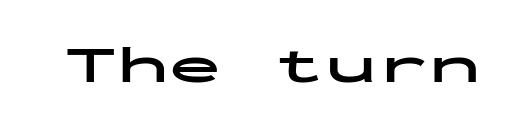
These lines are rendered in a fixed-pitch font. The designer went with a sans here, leaving each stem footless. Nobody drew a line under any word here. You'd pick this weight for a headline — it's a proper bold. Do the letters lean? They stand straight. Caption: standard tracking, unaltered.
